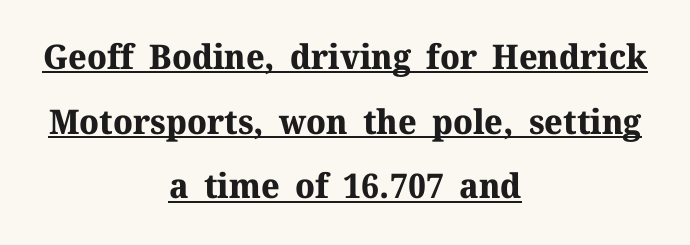
Q: Is the text bold? A: Yes.
Q: Is the text italic (slanted)? A: No, it is upright.
Q: Is the typeface a serif or a sans-serif typeface? A: Serif.
Q: Is the text underlined? A: Yes.
Q: How is the paragraph aligned? A: Centered.
Q: Is the spacing between letters normal or unusually wide? A: Normal.
Q: Is the spacing between lines tight, normal or loose? A: Loose.
Q: Width (condensed, normal, or wide)? A: Normal.
Q: Stroke contrast? A: Medium.
Q: x-height? A: Medium.
Q: Monospaced? A: No.
